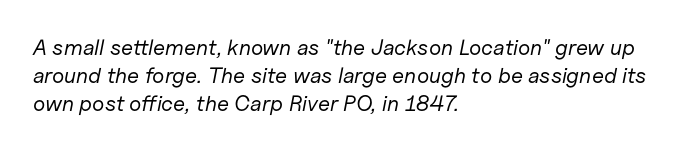
The image shows 22 px text type, italic (leaning right); set left-aligned, normal line spacing (1.28x), normal letter spacing, not underlined.
